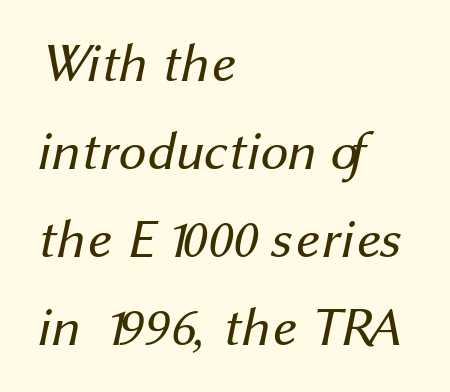
{"serif": "no", "bold": "no", "weight": "regular", "width": "normal", "stroke_contrast": "medium", "x_height": "medium", "monospaced": "no", "underline": "no", "align": "left", "line_spacing": "normal", "line_spacing_ratio": 1.6, "letter_spacing": "normal", "letter_spacing_em": 0.0, "glyph_px": 55}
